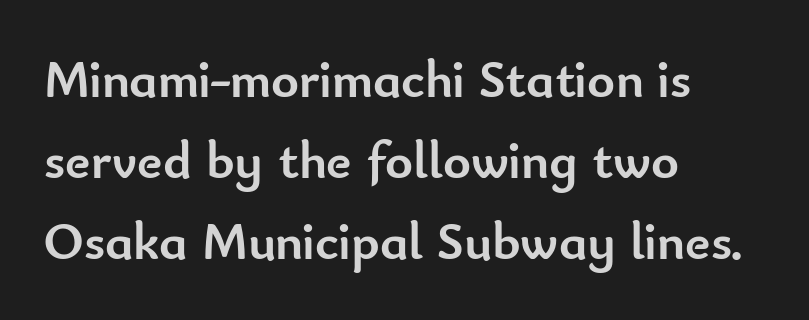
Q: Is the text bold? A: Yes.
Q: Is the text italic (slanted)? A: No, it is upright.
Q: Is the typeface a serif or a sans-serif typeface? A: Sans-serif.
Q: Is the text underlined? A: No.
Q: How is the paragraph aligned? A: Left-aligned.
Q: Is the spacing between letters normal or unusually wide? A: Normal.
Q: Is the spacing between lines tight, normal or loose? A: Normal.
Q: Width (condensed, normal, or wide)? A: Normal.
Q: Stroke contrast? A: Low.
Q: x-height? A: Small.
Q: Monospaced? A: No.
